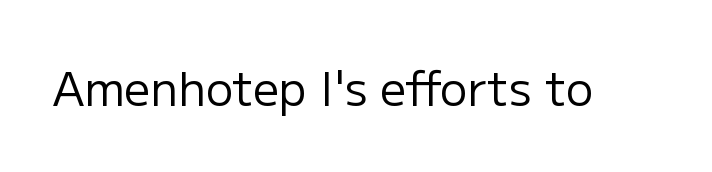
{"serif": "no", "italic": "no", "bold": "no", "weight": "regular", "width": "normal", "stroke_contrast": "low", "x_height": "medium", "monospaced": "no", "underline": "no", "letter_spacing": "normal", "letter_spacing_em": 0.0, "glyph_px": 46}
